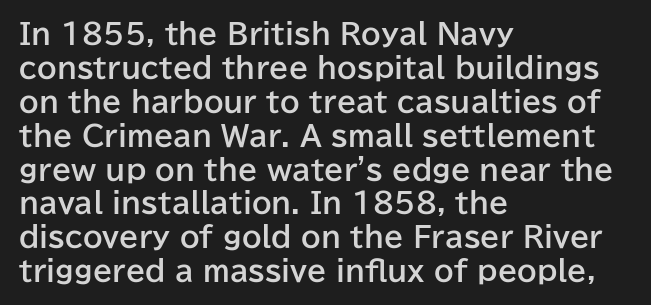
{"serif": "no", "italic": "no", "bold": "yes", "weight": "bold", "width": "normal", "stroke_contrast": "low", "x_height": "medium", "monospaced": "no", "underline": "no", "align": "left", "line_spacing_ratio": 1.21, "letter_spacing": "normal", "letter_spacing_em": 0.0, "glyph_px": 28}
